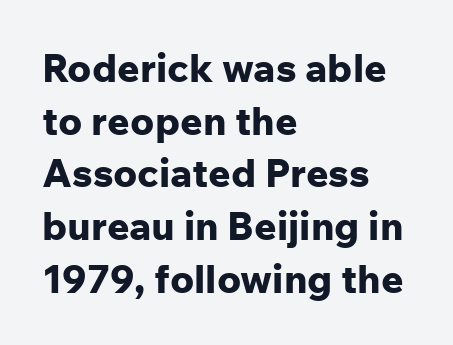
{"serif": "no", "italic": "no", "bold": "yes", "weight": "bold", "width": "normal", "stroke_contrast": "low", "x_height": "medium", "monospaced": "no", "underline": "no", "align": "left", "line_spacing": "normal", "line_spacing_ratio": 1.35, "letter_spacing": "normal", "letter_spacing_em": 0.0, "glyph_px": 39}
